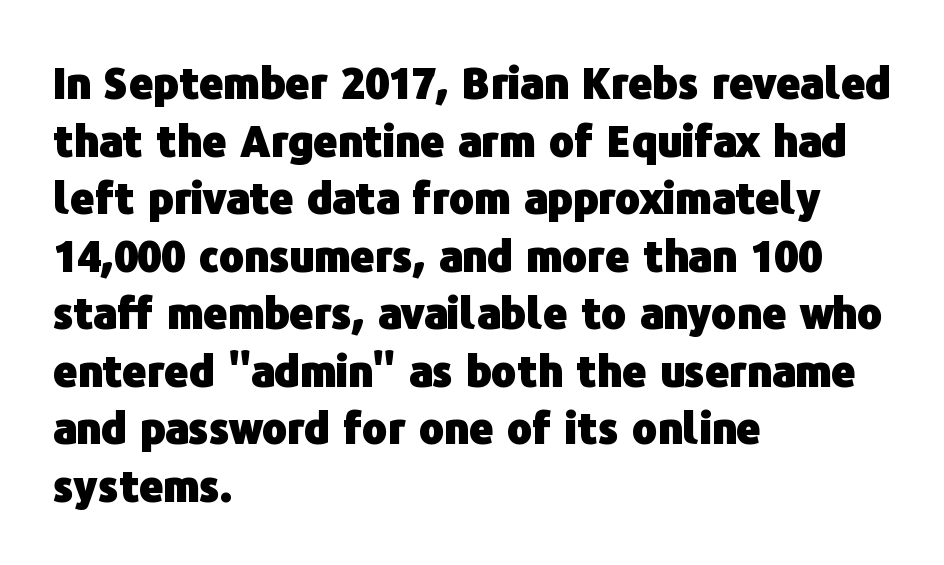
The image shows 42 px heavy sans-serif type, upright; set left-aligned, normal line spacing (1.37x), normal letter spacing, not underlined; low stroke contrast and a medium x-height.
